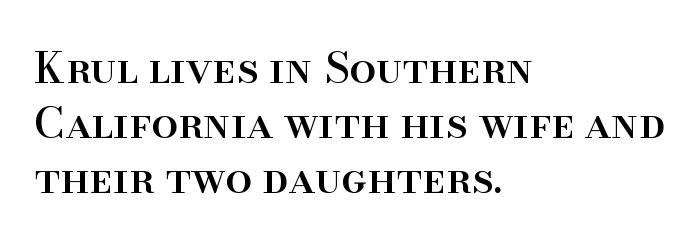
{"serif": "yes", "italic": "no", "width": "normal", "stroke_contrast": "high", "x_height": "small", "monospaced": "no", "underline": "no", "align": "left", "line_spacing": "normal", "line_spacing_ratio": 1.28, "letter_spacing": "normal", "letter_spacing_em": 0.0, "glyph_px": 43}
